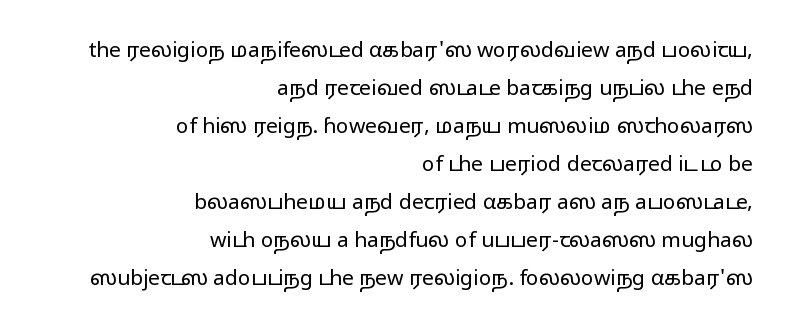
Short note: letters normally spaced. Right-aligned paragraph, ragged on the left. Caption: face not bold, strokes unweighted. Descender tails drop into unmarked territory. Designer's note — italics off, roman on.
